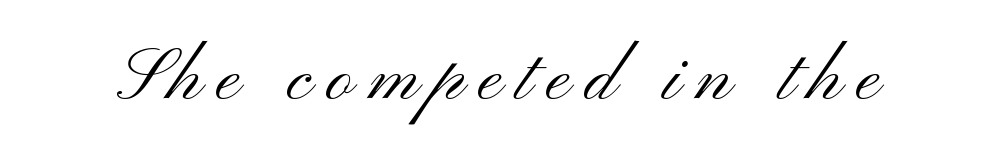
Proportional: the letters do not fall into vertical columns. Underlining? Definitely not there. The gaps between neighbouring characters are conspicuously large. Weight: in the light-to-regular range.
